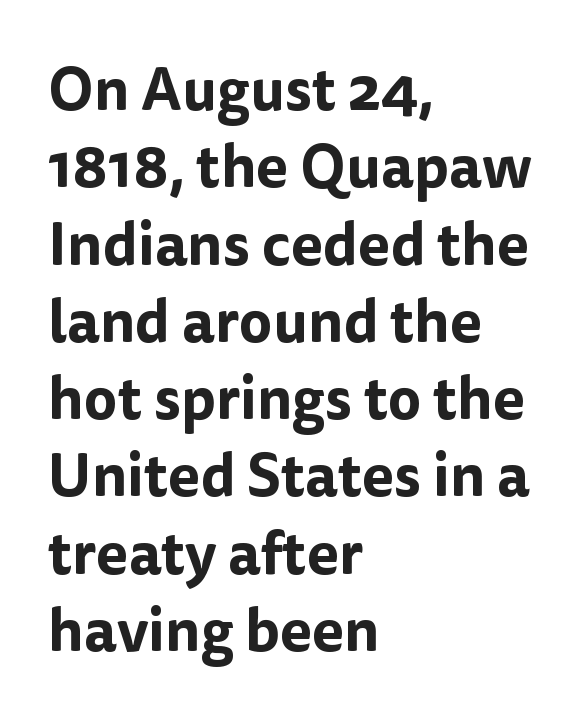
{"serif": "no", "italic": "no", "width": "normal", "stroke_contrast": "low", "x_height": "medium", "monospaced": "no", "underline": "no", "align": "left", "line_spacing": "normal", "line_spacing_ratio": 1.31, "letter_spacing": "normal", "letter_spacing_em": 0.0, "glyph_px": 59}
